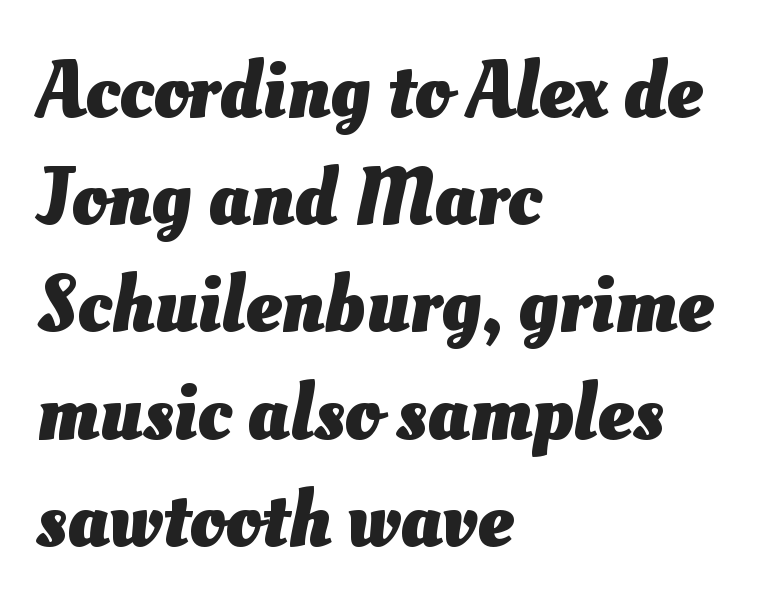
The image shows 80 px heavy type; set left-aligned, normal line spacing (1.34x), normal letter spacing, not underlined; medium stroke contrast and a small x-height.
